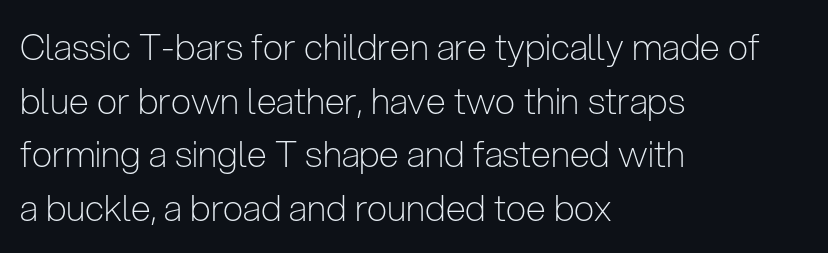
{"serif": "no", "italic": "no", "bold": "no", "weight": "light", "width": "condensed", "stroke_contrast": "low", "x_height": "medium", "monospaced": "no", "underline": "no", "align": "left", "line_spacing": "normal", "line_spacing_ratio": 1.49, "letter_spacing": "normal", "letter_spacing_em": 0.0, "glyph_px": 36}
